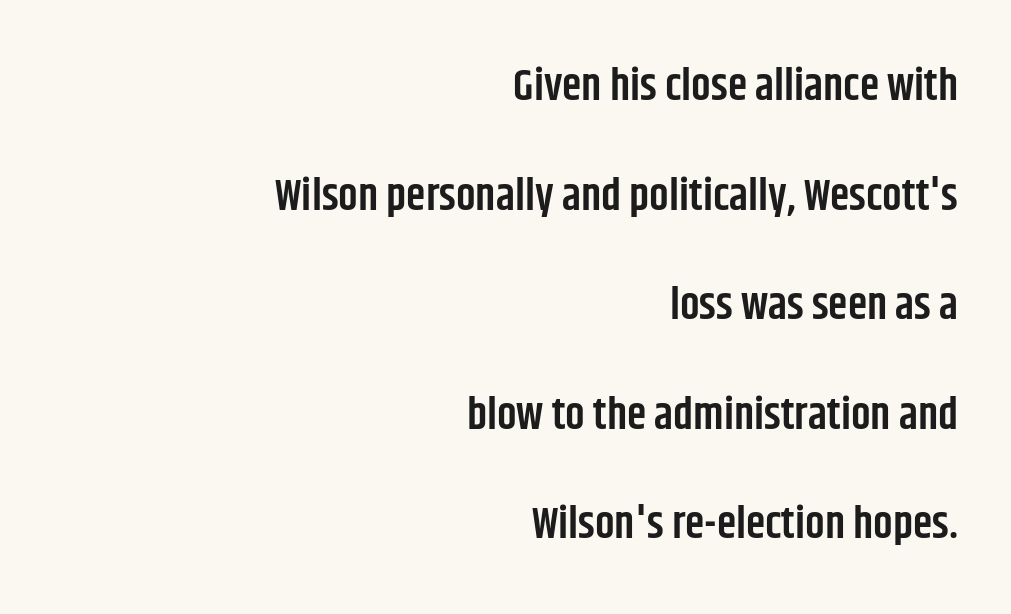
The image shows 44 px semibold, condensed sans-serif type, upright; set right-aligned, loose line spacing (2.49x), normal letter spacing, not underlined; low stroke contrast and a large x-height.
